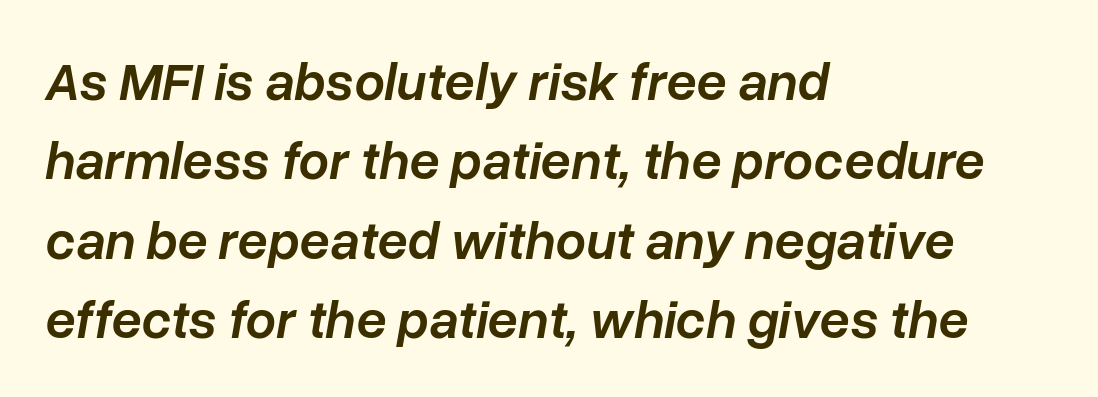
The image shows 54 px semibold type, italic (leaning right); set left-aligned, normal line spacing (1.47x), normal letter spacing, not underlined; low stroke contrast and a medium x-height.
